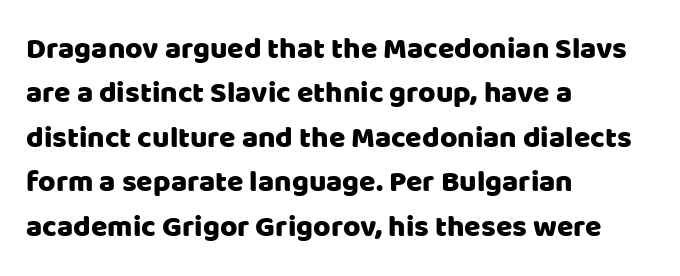
The tracking reads as untouched default to a designer's eye. Which margin do the lines hug? The left one — the right edge is uneven. The passage shown is typed in a proportional face where columns would drift. Characters remain perfectly vertical along every line.
